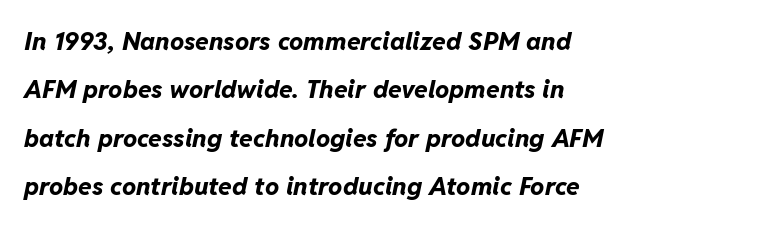
Q: Is the text bold? A: Yes.
Q: Is the text italic (slanted)? A: Yes, it leans right by about 11 degrees.
Q: Is the text underlined? A: No.
Q: How is the paragraph aligned? A: Left-aligned.
Q: Is the spacing between letters normal or unusually wide? A: Normal.
Q: Is the spacing between lines tight, normal or loose? A: Loose.
